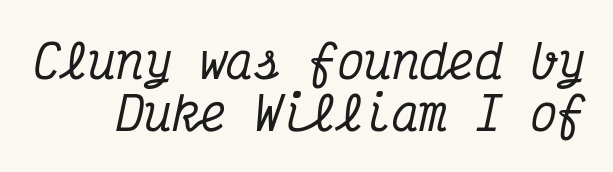
Q: Is the text italic (slanted)? A: Yes, it leans right by about 12 degrees.
Q: Is the typeface a serif or a sans-serif typeface? A: Serif.
Q: Is the text underlined? A: No.
Q: Is the spacing between letters normal or unusually wide? A: Normal.
Q: Is the spacing between lines tight, normal or loose? A: Tight.
Q: Width (condensed, normal, or wide)? A: Condensed.
Q: Stroke contrast? A: Medium.
Q: x-height? A: Medium.
Q: Monospaced? A: Yes.
